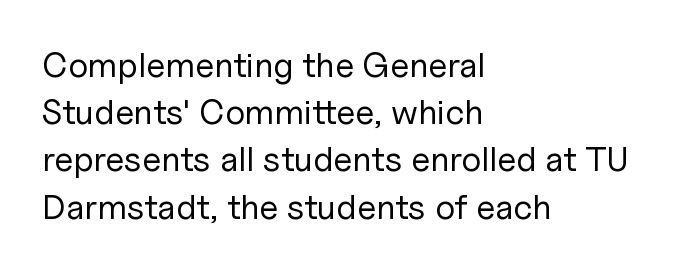
Posture: vertical. How would I describe the line gaps? Plain and ordinary. Type without underlining. Teacher's note: observe the even left margin — that is flush-left alignment. Characters follow at the spacing the type designer built in. Summary of weight: not heavy and not bold.
